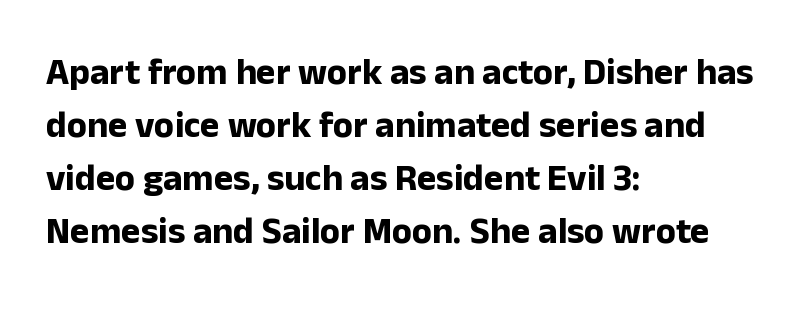
Q: Is the text bold? A: Yes.
Q: Is the text italic (slanted)? A: No, it is upright.
Q: Is the typeface a serif or a sans-serif typeface? A: Sans-serif.
Q: Is the text underlined? A: No.
Q: How is the paragraph aligned? A: Left-aligned.
Q: Is the spacing between letters normal or unusually wide? A: Normal.
Q: Is the spacing between lines tight, normal or loose? A: Normal.
Q: Width (condensed, normal, or wide)? A: Normal.
Q: Stroke contrast? A: Low.
Q: x-height? A: Medium.
Q: Monospaced? A: No.
